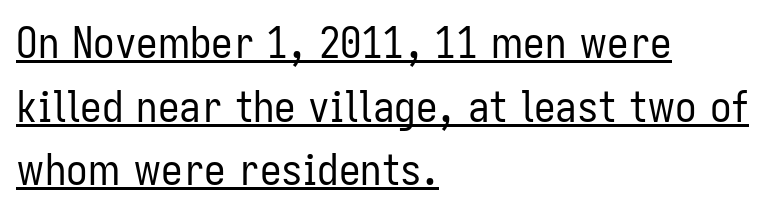
The passage shown has conventional tracking throughout. The passage is arranged the way most books set body copy — flush left. Posture: straight, roman, zero tilt. Nope, no serifs anywhere on these letters.
